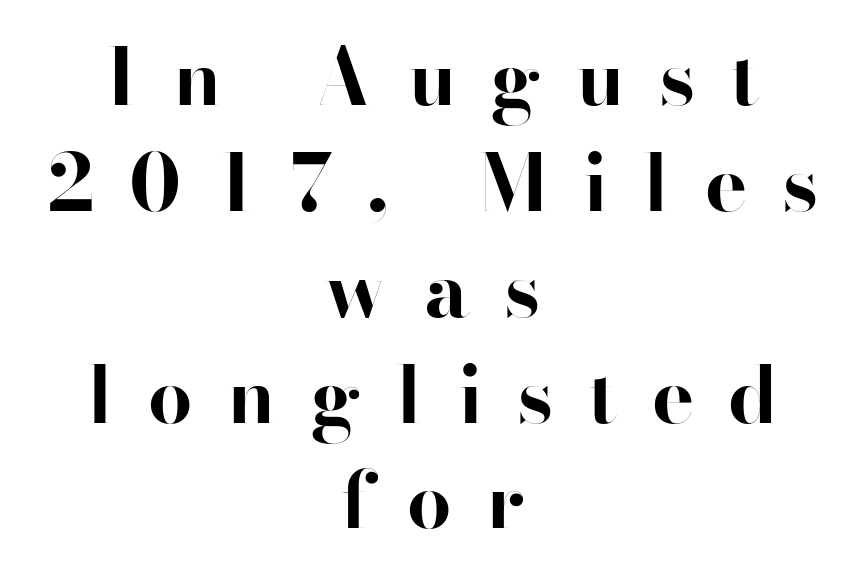
Q: Is the text bold? A: Yes.
Q: Is the text italic (slanted)? A: No, it is upright.
Q: Is the typeface a serif or a sans-serif typeface? A: Sans-serif.
Q: Is the text underlined? A: No.
Q: How is the paragraph aligned? A: Centered.
Q: Is the spacing between letters normal or unusually wide? A: Unusually wide.
Q: Is the spacing between lines tight, normal or loose? A: Normal.
Q: Width (condensed, normal, or wide)? A: Normal.
Q: Stroke contrast? A: High.
Q: x-height? A: Small.
Q: Monospaced? A: No.
